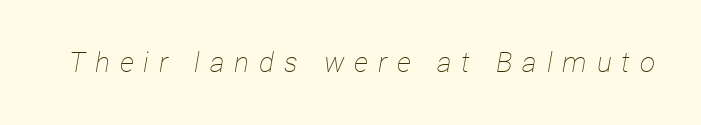
The image shows 28 px thin, condensed type, italic (leaning right); set unusually wide letter spacing (+0.35 em), not underlined; low stroke contrast and a medium x-height.
